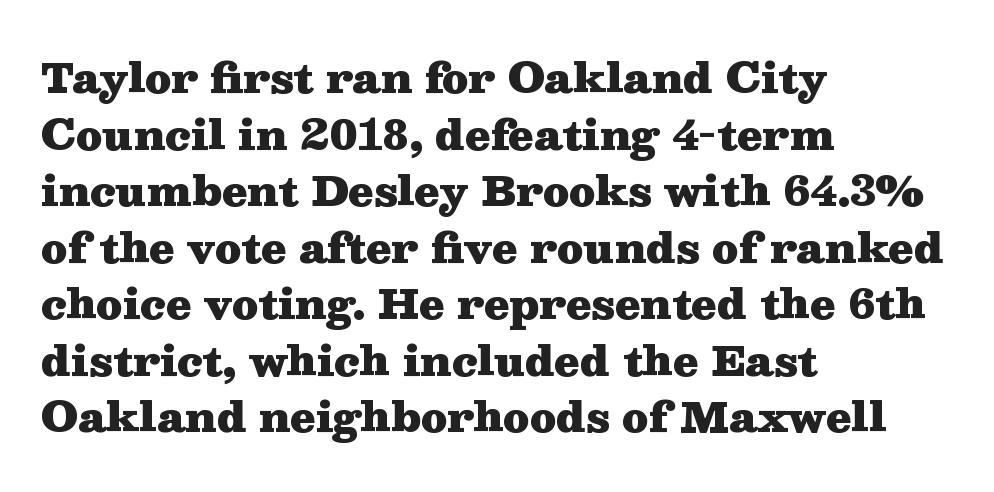
{"serif": "yes", "italic": "no", "bold": "yes", "weight": "heavy", "width": "wide", "stroke_contrast": "medium", "x_height": "medium", "monospaced": "no", "underline": "no", "align": "left", "line_spacing": "normal", "line_spacing_ratio": 1.38, "letter_spacing": "normal", "letter_spacing_em": 0.0, "glyph_px": 41}
